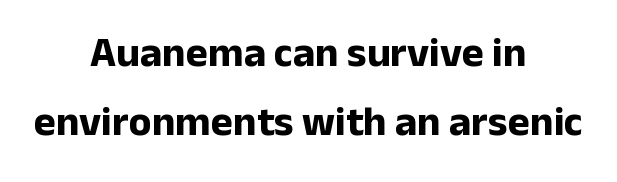
{"serif": "no", "italic": "no", "bold": "yes", "weight": "bold", "width": "normal", "stroke_contrast": "low", "x_height": "medium", "monospaced": "no", "underline": "no", "align": "center", "line_spacing": "normal", "line_spacing_ratio": 1.64, "letter_spacing": "normal", "letter_spacing_em": 0.0, "glyph_px": 42}
